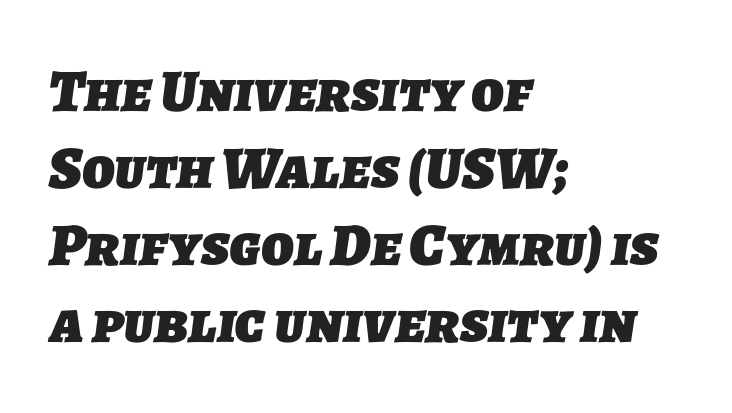
I'd call this a sans setting — the letters go barefoot. Each glyph is drawn with heavy, bold strokes. Has an underline been added? It has not. Varying glyph widths throughout — classic text-font behaviour. If you measured baseline to baseline, you'd find a middling distance.
